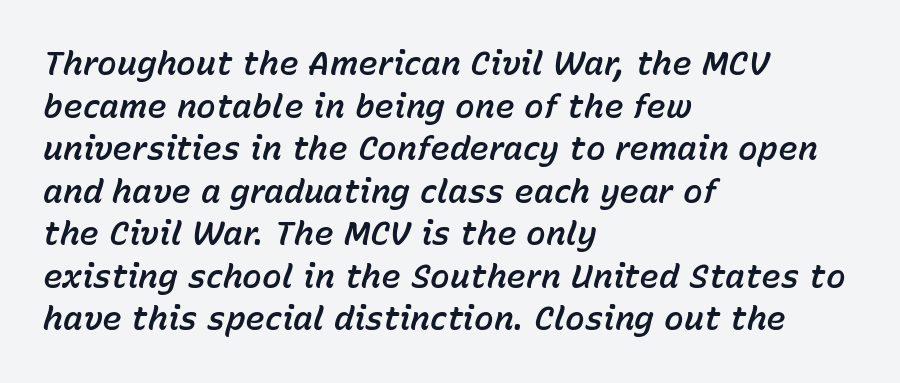
The image shows 33 px text type, italic (leaning right); set left-aligned, normal line spacing (1.29x), normal letter spacing, not underlined; low stroke contrast and a medium x-height.
